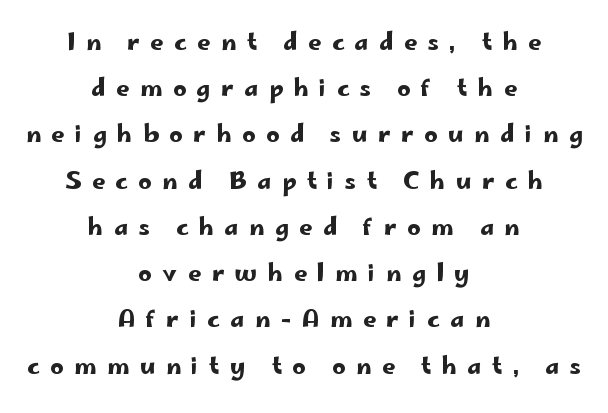
{"italic": "no", "underline": "no", "align": "center", "line_spacing": "loose", "line_spacing_ratio": 2.01, "letter_spacing": "wide", "letter_spacing_em": 0.46, "glyph_px": 23}
